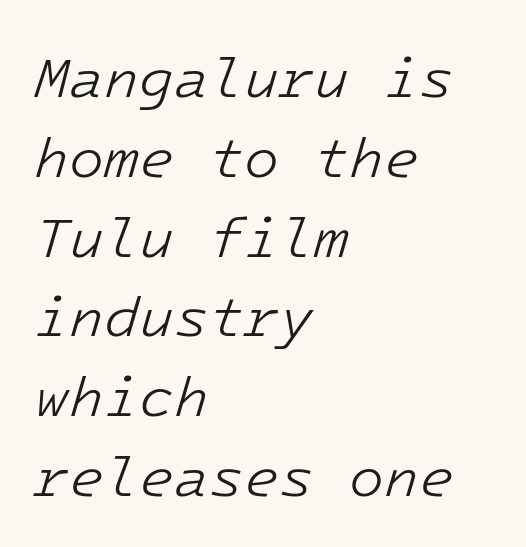
Quick note: interline space is typical. The face used here has a pronounced slope to its letters. In CSS terms this would be text-align: left. How are the letters spaced? Ordinarily, with no added tracking.
